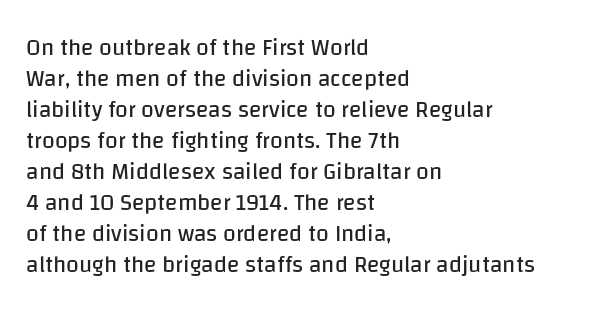
The image shows 23 px text type, upright; set left-aligned, normal line spacing (1.35x), normal letter spacing, not underlined.
